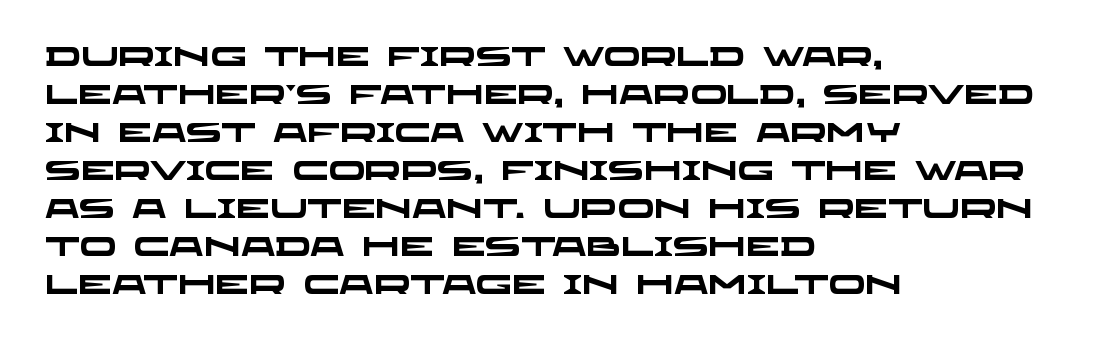
Q: Is the text bold? A: Yes.
Q: Is the text underlined? A: No.
Q: How is the paragraph aligned? A: Left-aligned.
Q: Is the spacing between letters normal or unusually wide? A: Normal.
Q: Is the spacing between lines tight, normal or loose? A: Normal.
